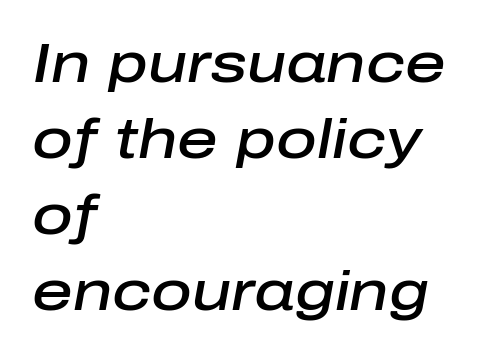
Q: Is the text bold? A: Semi-bold.
Q: Is the text italic (slanted)? A: Yes, it leans right by about 10 degrees.
Q: Is the text underlined? A: No.
Q: How is the paragraph aligned? A: Left-aligned.
Q: Is the spacing between letters normal or unusually wide? A: Normal.
Q: Is the spacing between lines tight, normal or loose? A: Normal.
Q: Width (condensed, normal, or wide)? A: Normal.
Q: Stroke contrast? A: Low.
Q: x-height? A: Medium.
Q: Monospaced? A: No.
